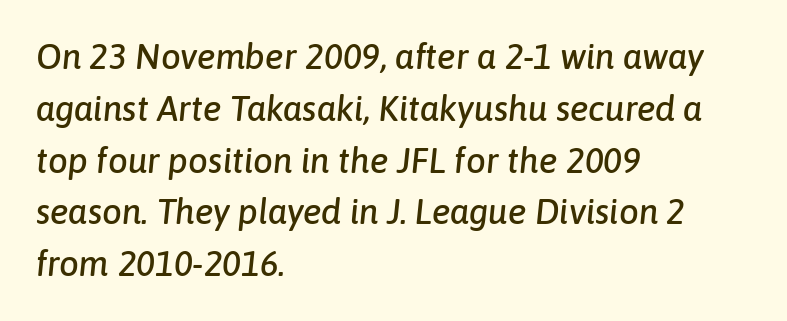
{"italic": "yes", "lean": "right", "slant_degrees": 6, "width": "normal", "stroke_contrast": "low", "x_height": "medium", "monospaced": "no", "underline": "no", "align": "left", "line_spacing": "normal", "line_spacing_ratio": 1.48, "letter_spacing": "normal", "letter_spacing_em": 0.0, "glyph_px": 35}
